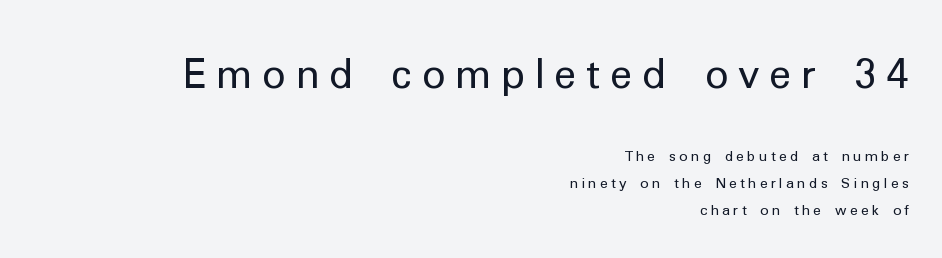
The image shows 40 px regular-weight sans-serif type, upright; set right-aligned, loose line spacing (1.91x), unusually wide letter spacing (+0.23 em), not underlined; the first (top) block is 2.86x larger; low stroke contrast and a medium x-height.
